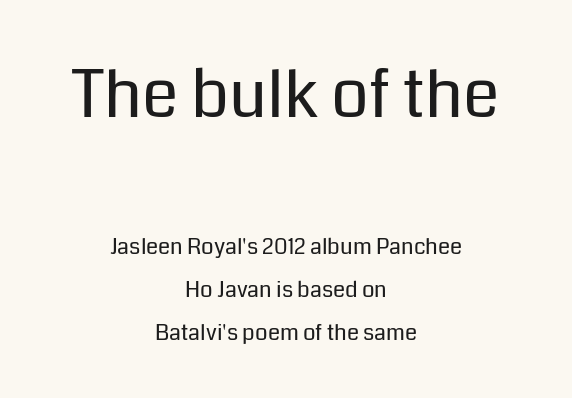
Size contrast runs from large at the top to small at the bottom. This rendering features lettering with no underline. Layout note: lines centered. A typesetter would mark this as roman, not italic.
